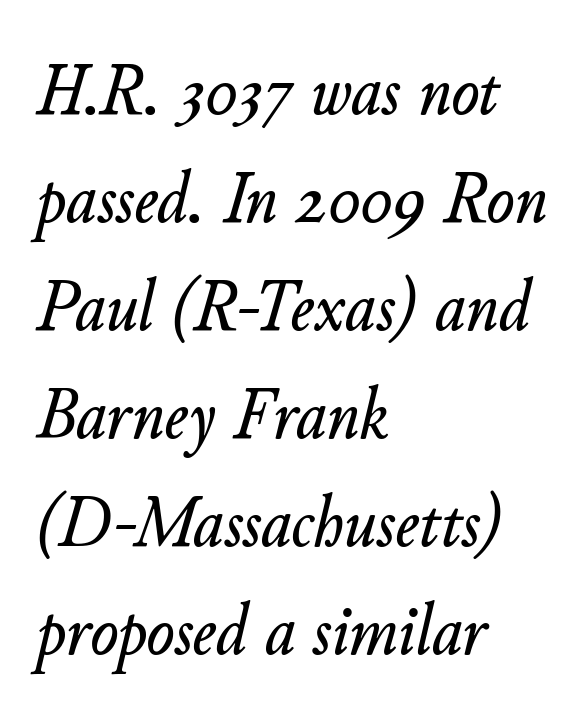
{"italic": "yes", "lean": "right", "slant_degrees": 11, "width": "normal", "stroke_contrast": "low", "x_height": "small", "monospaced": "no", "underline": "no", "align": "left", "line_spacing": "normal", "line_spacing_ratio": 1.46, "letter_spacing": "normal", "letter_spacing_em": 0.0, "glyph_px": 74}
